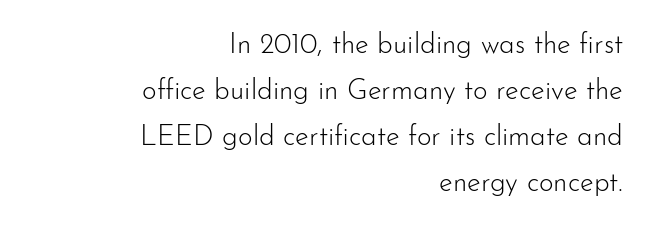
{"serif": "no", "italic": "no", "bold": "no", "weight": "light", "width": "normal", "stroke_contrast": "low", "x_height": "small", "monospaced": "no", "underline": "no", "align": "right", "line_spacing": "normal", "line_spacing_ratio": 1.64, "letter_spacing": "normal", "letter_spacing_em": 0.0, "glyph_px": 28}
